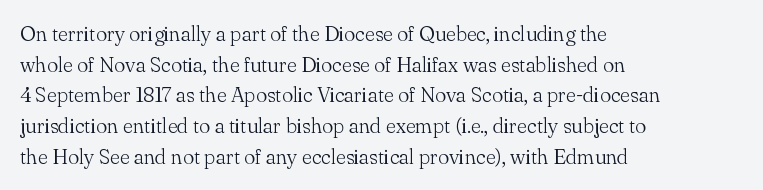
Q: Is the text bold? A: No.
Q: Is the text italic (slanted)? A: No, it is upright.
Q: Is the text underlined? A: No.
Q: How is the paragraph aligned? A: Left-aligned.
Q: Is the spacing between letters normal or unusually wide? A: Normal.
Q: Is the spacing between lines tight, normal or loose? A: Normal.
